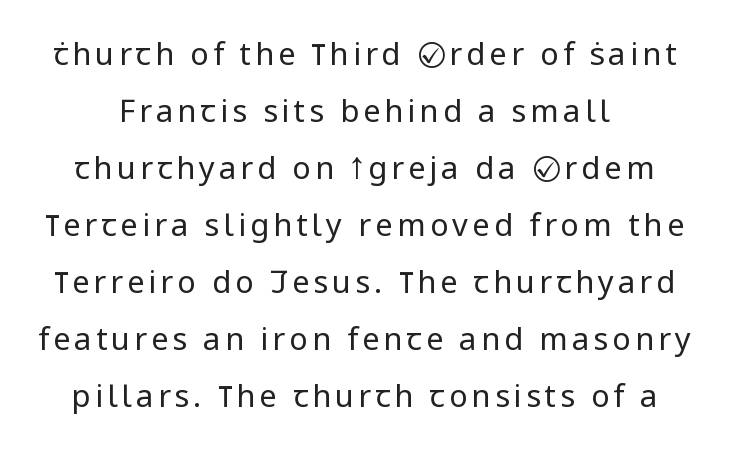
Q: Is the text bold? A: No.
Q: Is the text italic (slanted)? A: No, it is upright.
Q: Is the typeface a serif or a sans-serif typeface? A: Sans-serif.
Q: Is the text underlined? A: No.
Q: Width (condensed, normal, or wide)? A: Normal.
Q: Stroke contrast? A: Low.
Q: x-height? A: Medium.
Q: Monospaced? A: No.
